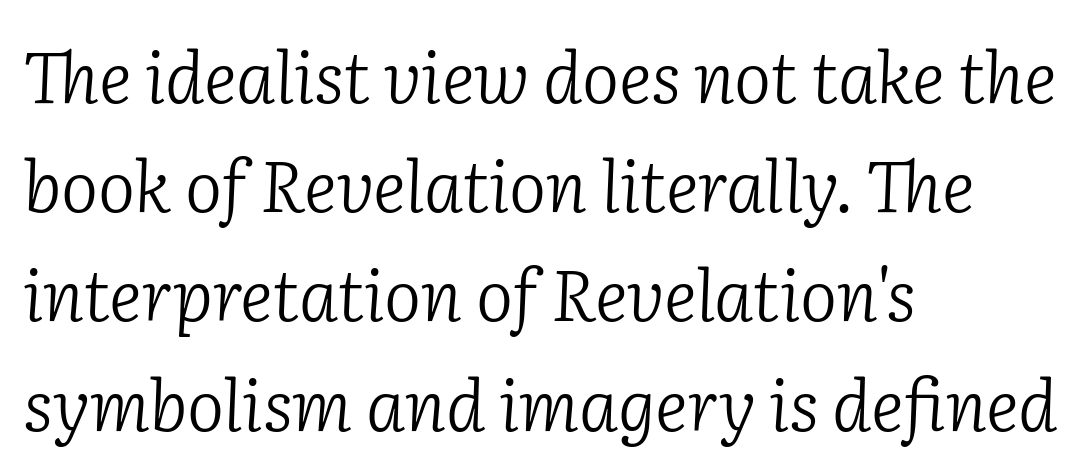
{"serif": "yes", "italic": "yes", "lean": "right", "slant_degrees": 2, "bold": "no", "weight": "light", "width": "normal", "stroke_contrast": "low", "x_height": "medium", "monospaced": "no", "underline": "no", "align": "left", "line_spacing": "normal", "line_spacing_ratio": 1.56, "letter_spacing": "normal", "letter_spacing_em": 0.0, "glyph_px": 70}
